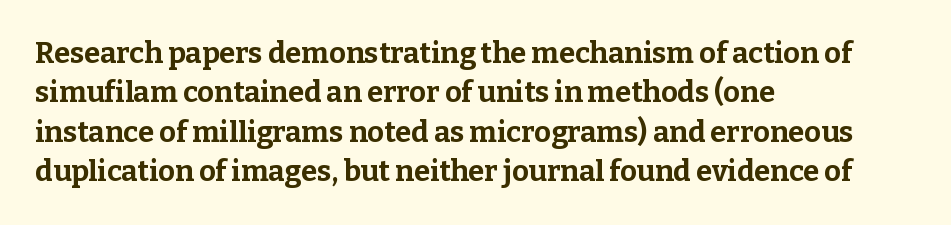
Think of a printed novel: that variable character pitch is what you see here. Left-aligned paragraph, ragged on the right. This is the regular roman posture of the typeface. Honestly, the row spacing looks completely unremarkable.
